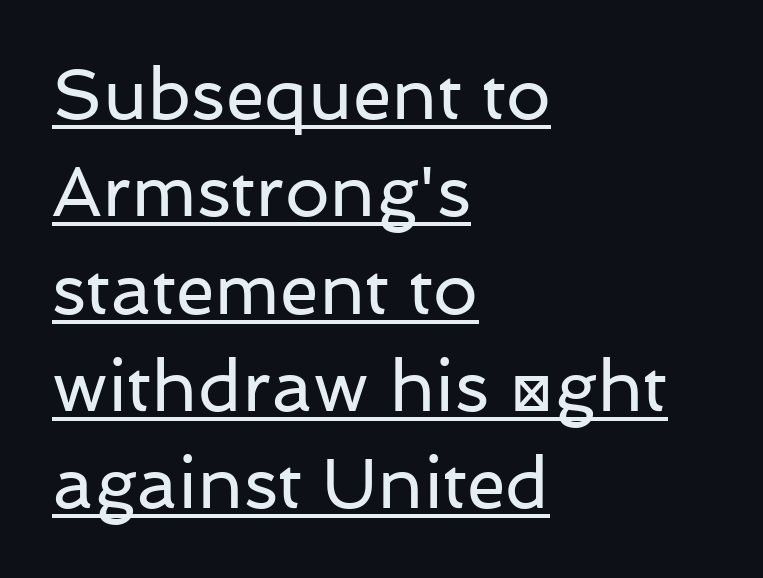
Q: Is the text bold? A: No.
Q: Is the text italic (slanted)? A: No, it is upright.
Q: Is the typeface a serif or a sans-serif typeface? A: Sans-serif.
Q: Is the text underlined? A: Yes.
Q: How is the paragraph aligned? A: Left-aligned.
Q: Is the spacing between letters normal or unusually wide? A: Normal.
Q: Is the spacing between lines tight, normal or loose? A: Normal.
Q: Width (condensed, normal, or wide)? A: Normal.
Q: Stroke contrast? A: Low.
Q: x-height? A: Medium.
Q: Monospaced? A: No.
